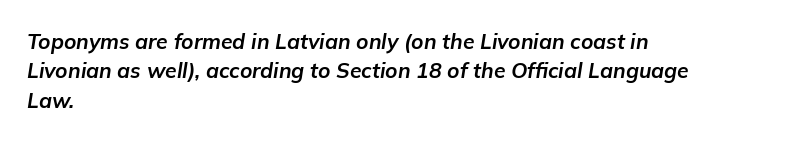
Q: Is the text bold? A: Yes.
Q: Is the text italic (slanted)? A: Yes, it leans right by about 9 degrees.
Q: Is the text underlined? A: No.
Q: How is the paragraph aligned? A: Left-aligned.
Q: Is the spacing between letters normal or unusually wide? A: Normal.
Q: Is the spacing between lines tight, normal or loose? A: Normal.
